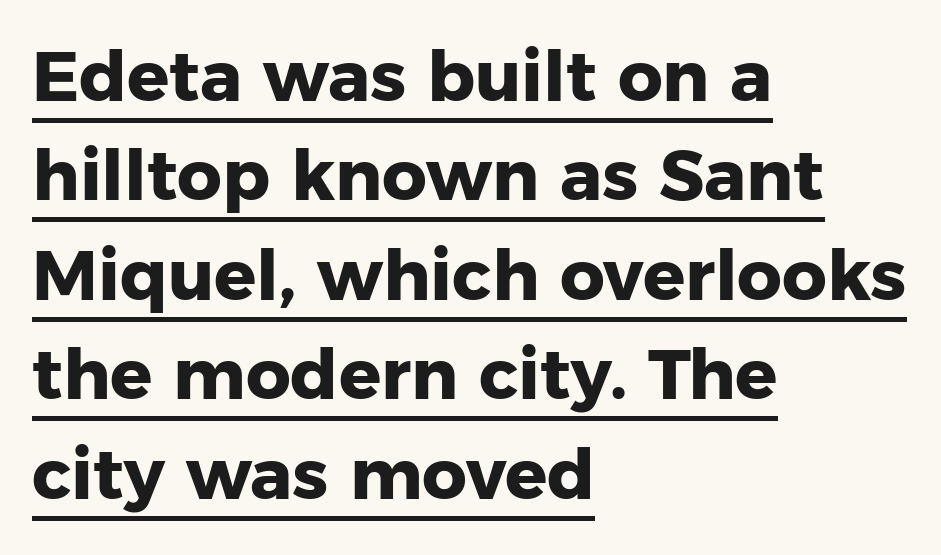
Q: Is the text bold? A: Yes.
Q: Is the text italic (slanted)? A: No, it is upright.
Q: Is the typeface a serif or a sans-serif typeface? A: Sans-serif.
Q: Is the text underlined? A: Yes.
Q: How is the paragraph aligned? A: Left-aligned.
Q: Is the spacing between letters normal or unusually wide? A: Normal.
Q: Is the spacing between lines tight, normal or loose? A: Normal.
Q: Width (condensed, normal, or wide)? A: Normal.
Q: Stroke contrast? A: Low.
Q: x-height? A: Medium.
Q: Monospaced? A: No.
